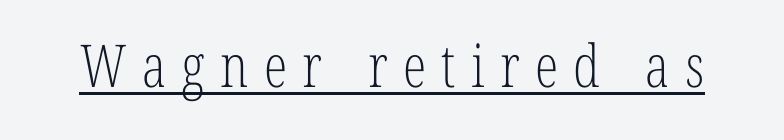
The image shows 59 px light, condensed serif type, upright; set unusually wide letter spacing (+0.26 em), underlined; low stroke contrast and a medium x-height.
